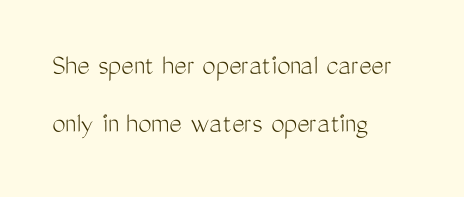
{"serif": "no", "italic": "no", "bold": "no", "weight": "light", "width": "condensed", "stroke_contrast": "medium", "x_height": "medium", "monospaced": "no", "underline": "no", "align": "left", "line_spacing": "loose", "line_spacing_ratio": 1.92, "letter_spacing": "normal", "letter_spacing_em": 0.0, "glyph_px": 30}
